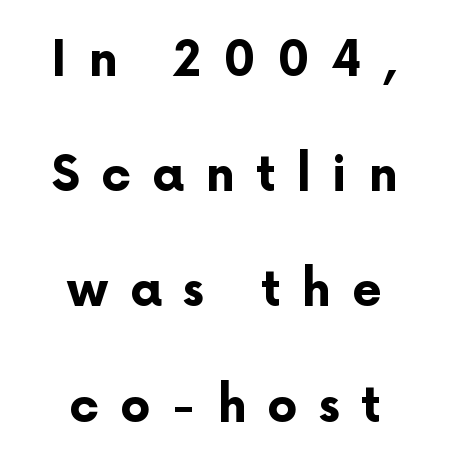
The image shows 48 px bold sans-serif type, upright; set centered, loose line spacing (2.4x), unusually wide letter spacing (+0.44 em), not underlined; low stroke contrast and a medium x-height.
